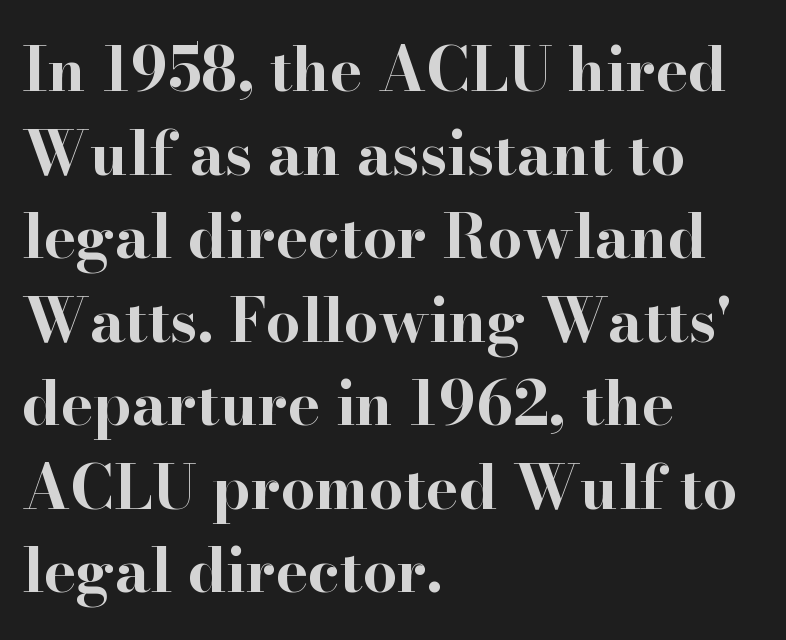
Q: Is the text bold? A: Yes.
Q: Is the text italic (slanted)? A: No, it is upright.
Q: Is the typeface a serif or a sans-serif typeface? A: Serif.
Q: Is the text underlined? A: No.
Q: How is the paragraph aligned? A: Left-aligned.
Q: Is the spacing between letters normal or unusually wide? A: Normal.
Q: Is the spacing between lines tight, normal or loose? A: Normal.
Q: Width (condensed, normal, or wide)? A: Wide.
Q: Stroke contrast? A: High.
Q: x-height? A: Small.
Q: Monospaced? A: No.
